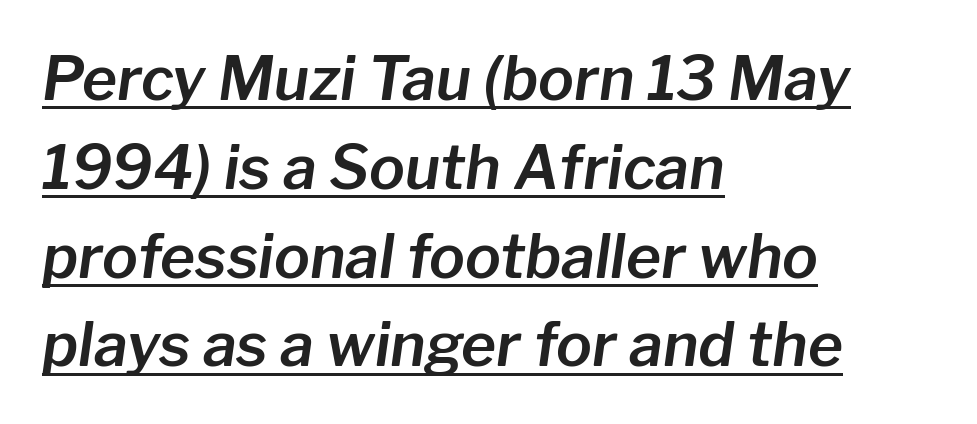
Q: Is the text italic (slanted)? A: Yes, it leans right by about 8 degrees.
Q: Is the text underlined? A: Yes.
Q: How is the paragraph aligned? A: Left-aligned.
Q: Is the spacing between letters normal or unusually wide? A: Normal.
Q: Is the spacing between lines tight, normal or loose? A: Normal.
Q: Width (condensed, normal, or wide)? A: Normal.
Q: Stroke contrast? A: Low.
Q: x-height? A: Medium.
Q: Monospaced? A: No.
